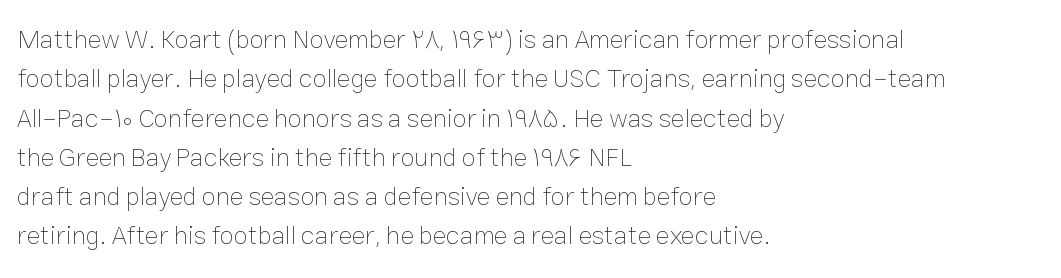
{"italic": "no", "bold": "no", "underline": "no", "align": "left", "line_spacing": "normal", "line_spacing_ratio": 1.51, "letter_spacing": "normal", "letter_spacing_em": 0.0, "glyph_px": 26}
